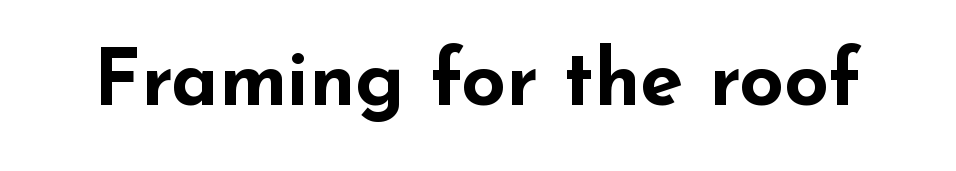
{"serif": "no", "italic": "no", "bold": "yes", "weight": "bold", "width": "wide", "stroke_contrast": "low", "x_height": "small", "monospaced": "no", "underline": "no", "letter_spacing": "normal", "letter_spacing_em": 0.0, "glyph_px": 78}
